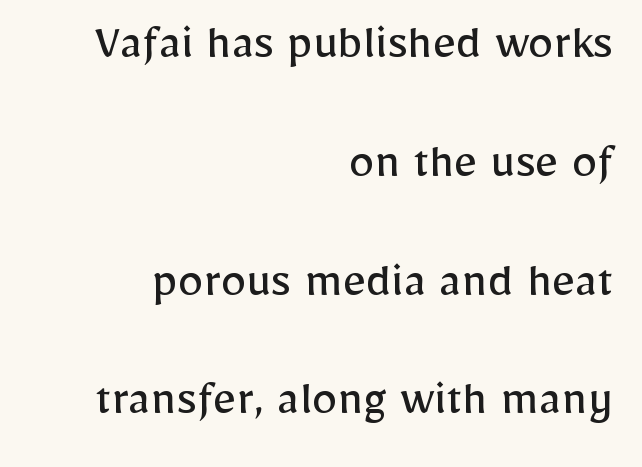
{"serif": "no", "italic": "no", "bold": "no", "weight": "regular", "width": "normal", "stroke_contrast": "low", "x_height": "medium", "monospaced": "no", "underline": "no", "align": "right", "line_spacing": "loose", "line_spacing_ratio": 2.33, "letter_spacing": "normal", "letter_spacing_em": 0.0, "glyph_px": 51}
